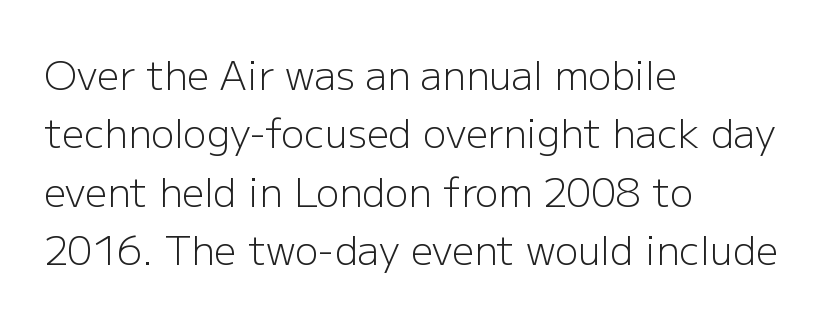
Characters remain perfectly vertical along every line. Classification — sans serif. These lines stack with their left ends in a neat column. A clean baseline with only descenders dipping below it. No extra ink here — the face is not bold. Do the characters align in a grid? No, the font is proportional.
